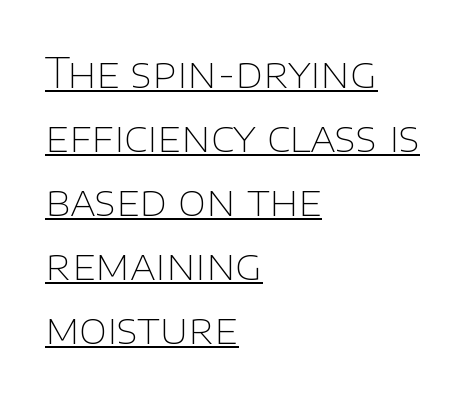
Q: Is the text bold? A: No.
Q: Is the text italic (slanted)? A: No, it is upright.
Q: Is the typeface a serif or a sans-serif typeface? A: Sans-serif.
Q: Is the text underlined? A: Yes.
Q: How is the paragraph aligned? A: Left-aligned.
Q: Is the spacing between letters normal or unusually wide? A: Normal.
Q: Is the spacing between lines tight, normal or loose? A: Normal.
Q: Width (condensed, normal, or wide)? A: Normal.
Q: Stroke contrast? A: Low.
Q: x-height? A: Large.
Q: Monospaced? A: No.
